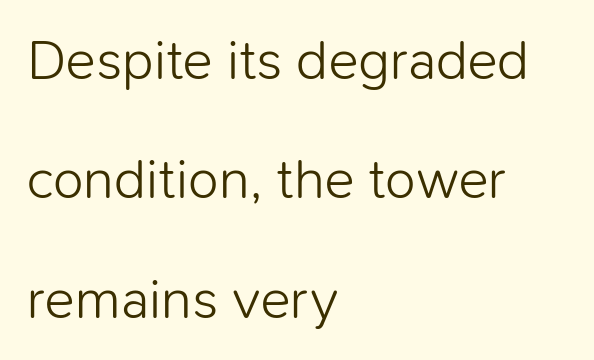
Q: Is the text bold? A: No.
Q: Is the text italic (slanted)? A: No, it is upright.
Q: Is the typeface a serif or a sans-serif typeface? A: Sans-serif.
Q: Is the text underlined? A: No.
Q: How is the paragraph aligned? A: Left-aligned.
Q: Is the spacing between letters normal or unusually wide? A: Normal.
Q: Is the spacing between lines tight, normal or loose? A: Loose.
Q: Width (condensed, normal, or wide)? A: Normal.
Q: Stroke contrast? A: Low.
Q: x-height? A: Medium.
Q: Monospaced? A: No.
